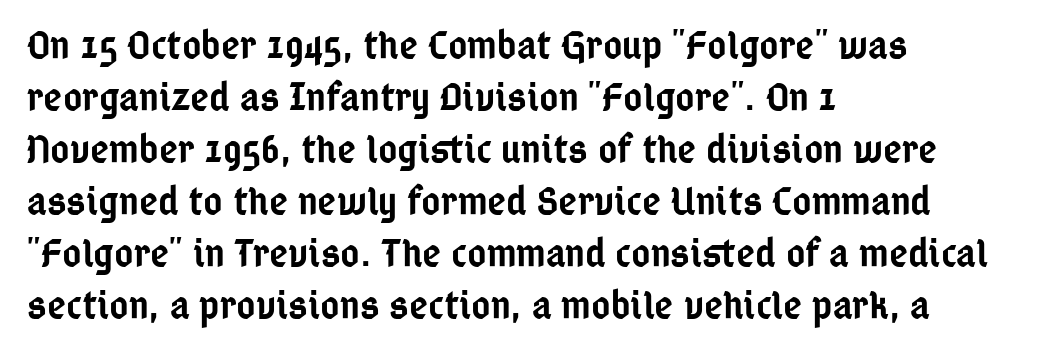
{"serif": "no", "italic": "no", "bold": "semi", "weight": "semibold", "width": "condensed", "stroke_contrast": "low", "x_height": "medium", "monospaced": "no", "underline": "no", "align": "left", "line_spacing": "normal", "line_spacing_ratio": 1.27, "letter_spacing": "normal", "letter_spacing_em": 0.0, "glyph_px": 41}
